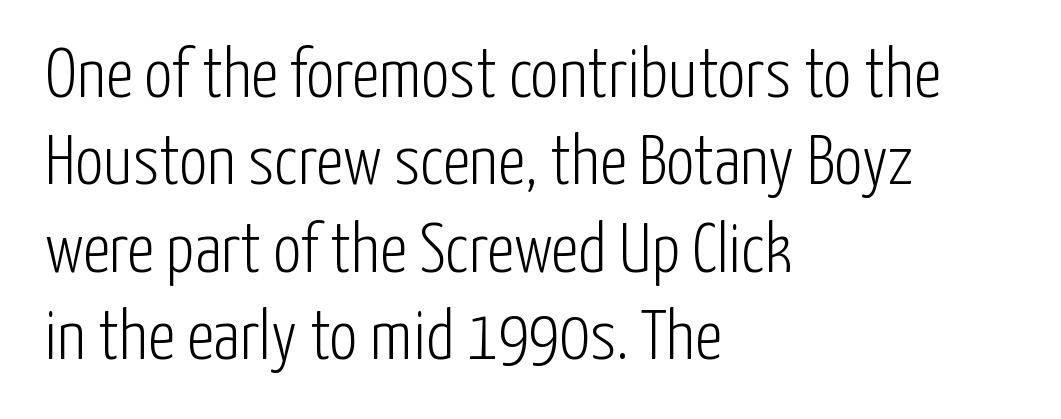
Classification — sans serif. Honestly, the letter spacing is just normal — you wouldn't notice it. The block of text has a typical density, with ordinary space between rows. This sample uses an upright cut, with every glyph sitting square on the baseline.
